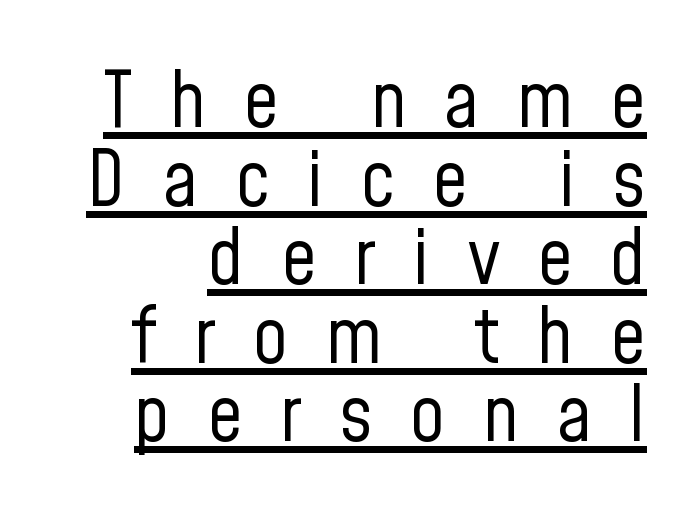
The image shows 77 px regular-weight, condensed sans-serif type, upright; set tight line spacing (1.02x), unusually wide letter spacing (+0.49 em), underlined; low stroke contrast and a medium x-height.
